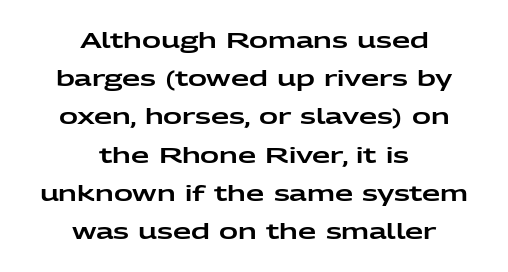
The image shows 21 px text type, upright; set centered, line spacing 1.82x, normal letter spacing, not underlined.
